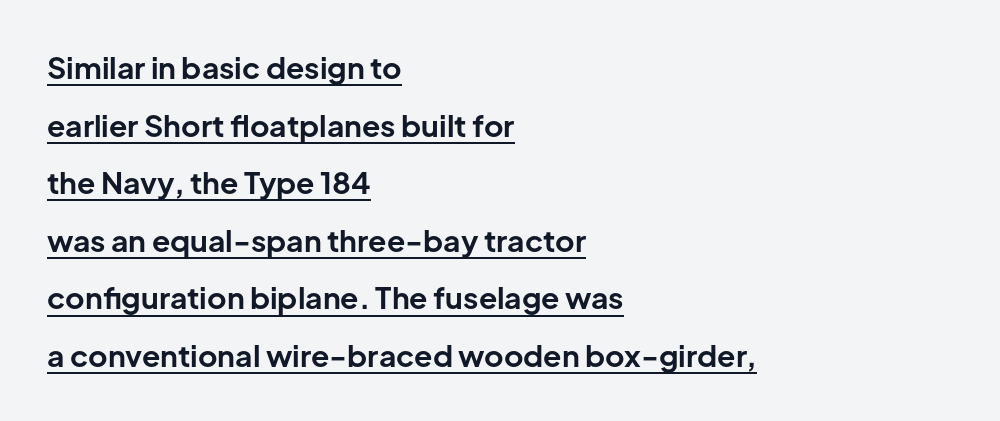
The image shows 30 px bold sans-serif type, upright; set left-aligned, loose line spacing (1.92x), normal letter spacing, underlined; low stroke contrast and a medium x-height.
